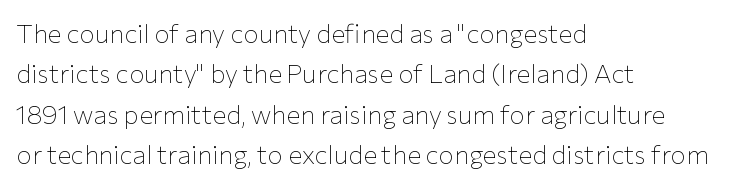
{"italic": "no", "bold": "no", "underline": "no", "align": "left", "line_spacing": "normal", "line_spacing_ratio": 1.55, "letter_spacing": "normal", "letter_spacing_em": 0.0, "glyph_px": 26}
